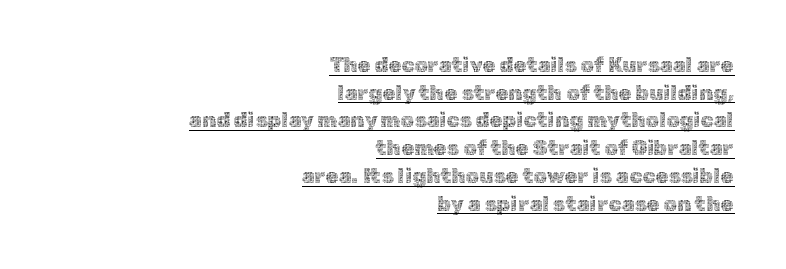
The face used here appears with an underline applied. Counters stay open thanks to moderate or lighter strokes. If you drew a line through each stem, it would be perfectly vertical. The rag falls on the left side of this text block. The line texture is even and compact thanks to regular tracking.
